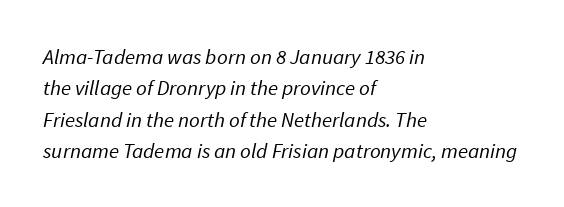
{"bold": "no", "underline": "no", "align": "left", "line_spacing": "normal", "line_spacing_ratio": 1.49, "letter_spacing": "normal", "letter_spacing_em": 0.0, "glyph_px": 21}
